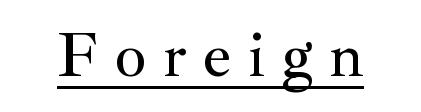
{"serif": "yes", "italic": "no", "width": "normal", "stroke_contrast": "medium", "x_height": "small", "monospaced": "no", "underline": "yes", "letter_spacing": "wide", "letter_spacing_em": 0.25, "glyph_px": 64}
